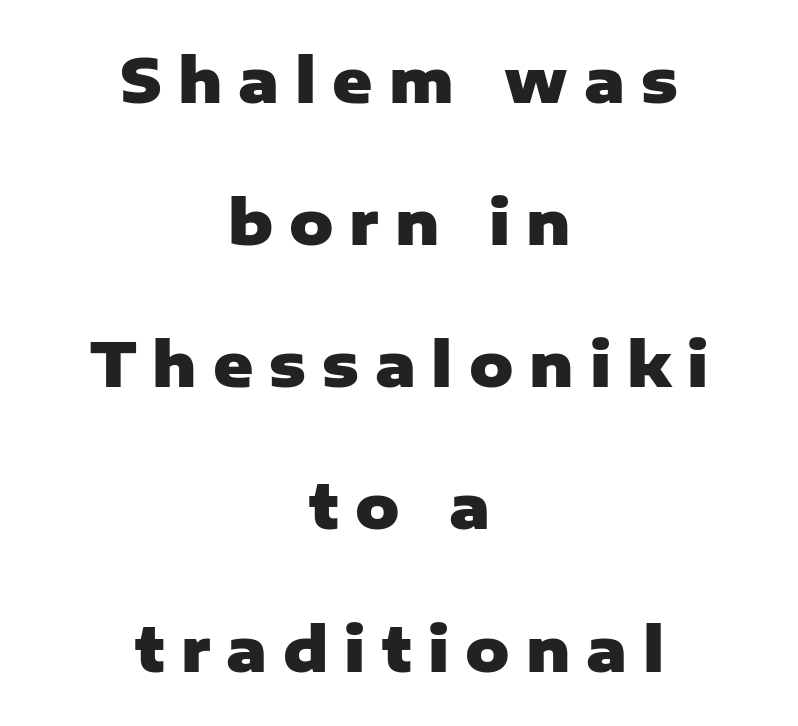
{"serif": "no", "italic": "no", "bold": "yes", "weight": "heavy", "width": "normal", "stroke_contrast": "low", "x_height": "medium", "monospaced": "no", "underline": "no", "align": "center", "line_spacing": "loose", "line_spacing_ratio": 2.33, "letter_spacing": "wide", "letter_spacing_em": 0.26, "glyph_px": 61}
